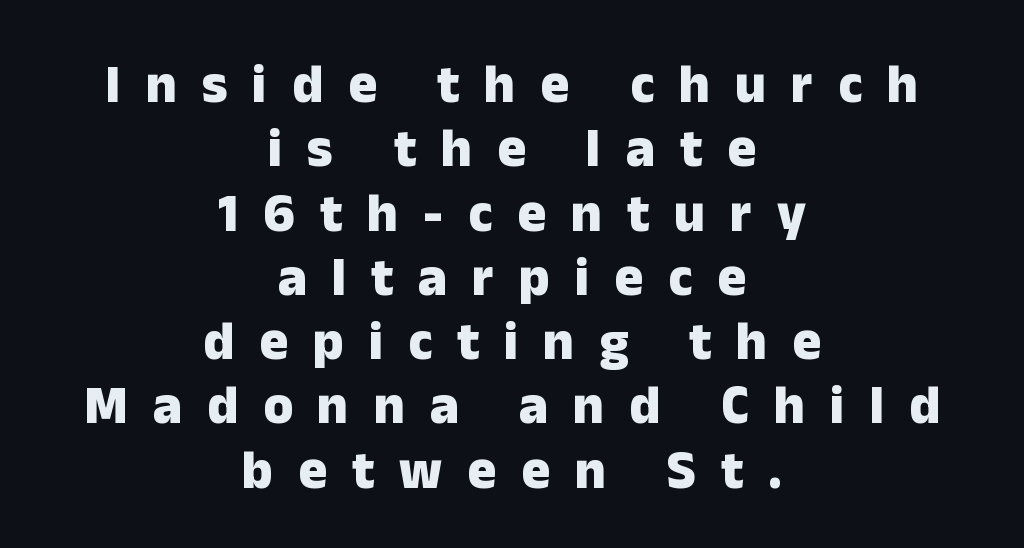
{"serif": "no", "italic": "no", "bold": "yes", "weight": "heavy", "width": "normal", "stroke_contrast": "low", "x_height": "medium", "monospaced": "no", "underline": "no", "align": "center", "line_spacing_ratio": 1.19, "letter_spacing": "wide", "letter_spacing_em": 0.46, "glyph_px": 54}
